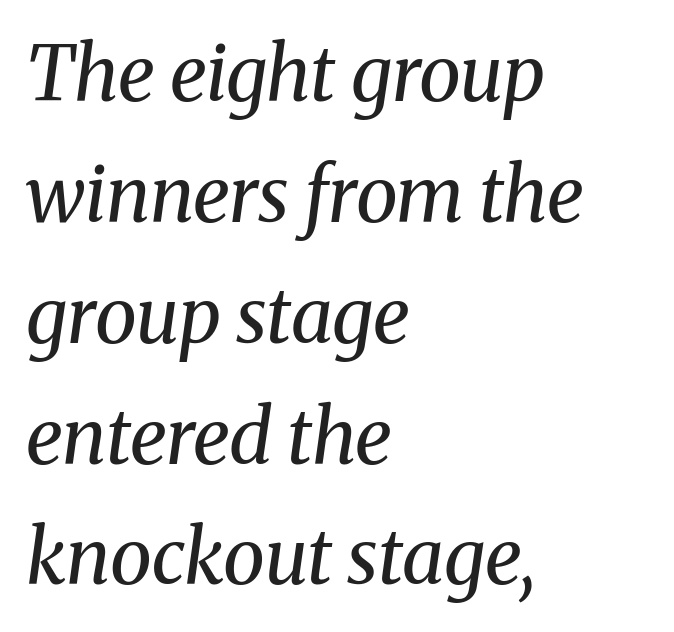
Q: Is the text bold? A: No.
Q: Is the text italic (slanted)? A: Yes, it leans right by about 8 degrees.
Q: Is the typeface a serif or a sans-serif typeface? A: Serif.
Q: Is the text underlined? A: No.
Q: How is the paragraph aligned? A: Left-aligned.
Q: Is the spacing between letters normal or unusually wide? A: Normal.
Q: Is the spacing between lines tight, normal or loose? A: Normal.
Q: Width (condensed, normal, or wide)? A: Normal.
Q: Stroke contrast? A: Medium.
Q: x-height? A: Medium.
Q: Monospaced? A: No.
